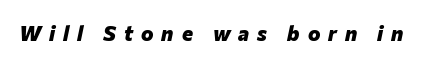
The image shows 21 px bold type, italic (leaning right); set unusually wide letter spacing (+0.38 em), not underlined.
